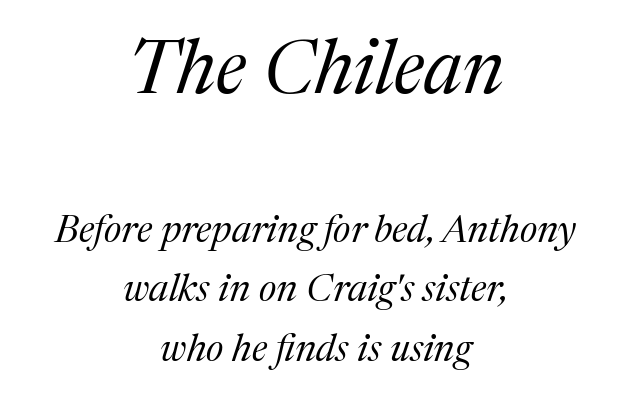
The image shows 75 px regular-weight serif type, italic (leaning right); set centered, normal line spacing (1.56x), normal letter spacing, not underlined; the first (top) block is 1.97x larger; medium stroke contrast and a medium x-height.
